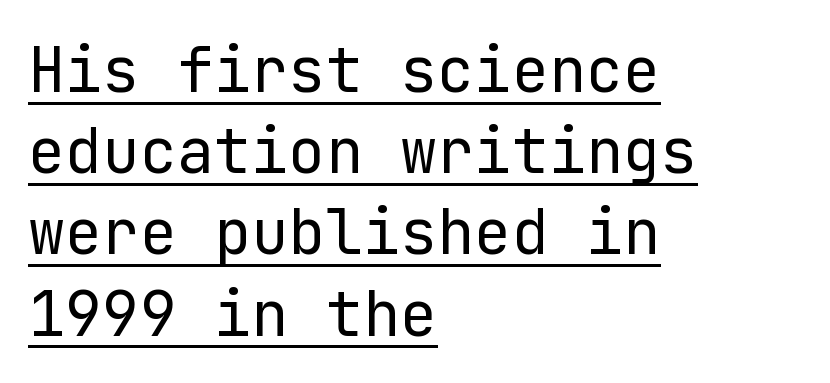
Q: Is the text bold? A: No.
Q: Is the text italic (slanted)? A: No, it is upright.
Q: Is the typeface a serif or a sans-serif typeface? A: Sans-serif.
Q: Is the text underlined? A: Yes.
Q: How is the paragraph aligned? A: Left-aligned.
Q: Is the spacing between letters normal or unusually wide? A: Normal.
Q: Is the spacing between lines tight, normal or loose? A: Normal.
Q: Width (condensed, normal, or wide)? A: Normal.
Q: Stroke contrast? A: Low.
Q: x-height? A: Medium.
